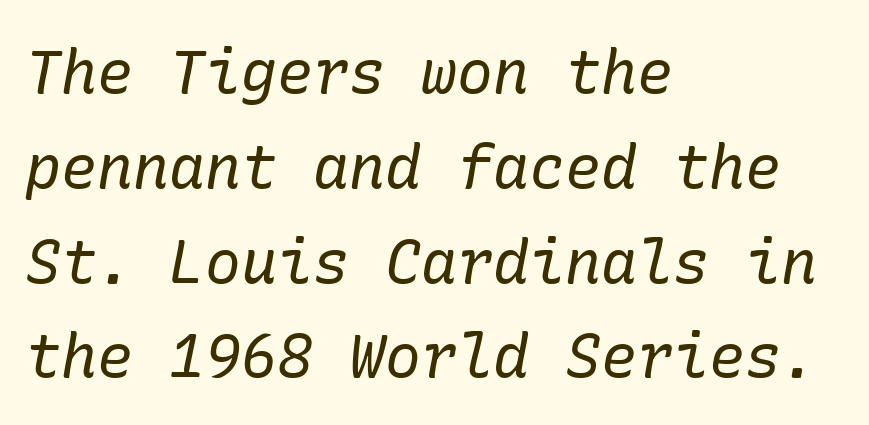
{"italic": "yes", "lean": "right", "slant_degrees": 10, "bold": "no", "weight": "regular", "width": "normal", "stroke_contrast": "low", "x_height": "medium", "underline": "no", "align": "left", "line_spacing": "normal", "line_spacing_ratio": 1.58, "letter_spacing": "normal", "letter_spacing_em": 0.0, "glyph_px": 60}
